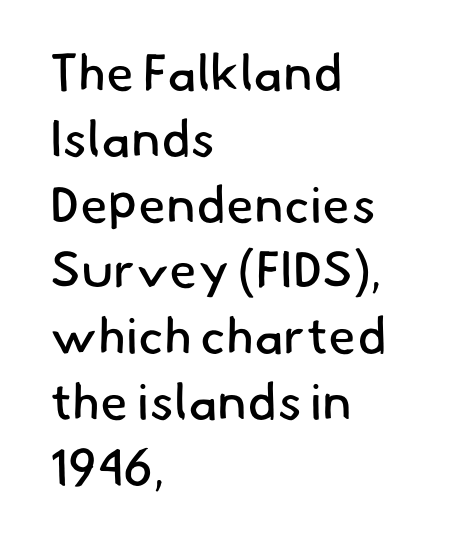
The image shows 51 px regular-weight sans-serif type; set left-aligned, normal line spacing (1.29x), normal letter spacing, not underlined; low stroke contrast and a small x-height.
